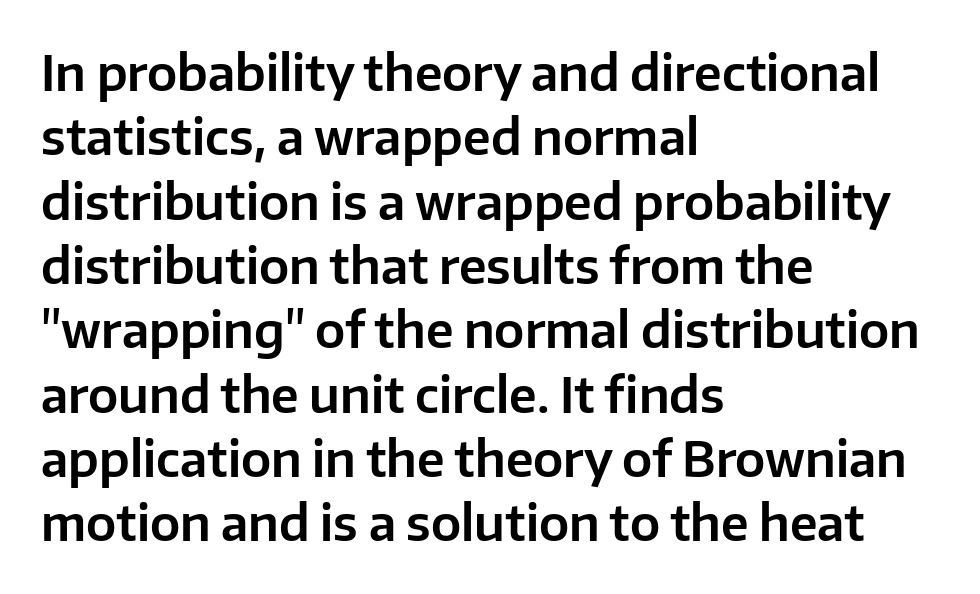
Unlike italic type, these characters show no tilt at all. The vertical gap from one line to the next is medium. Is the letter spacing exaggerated? No — it looks like the ordinary default. The rendering anchors every line to the left-hand side.
